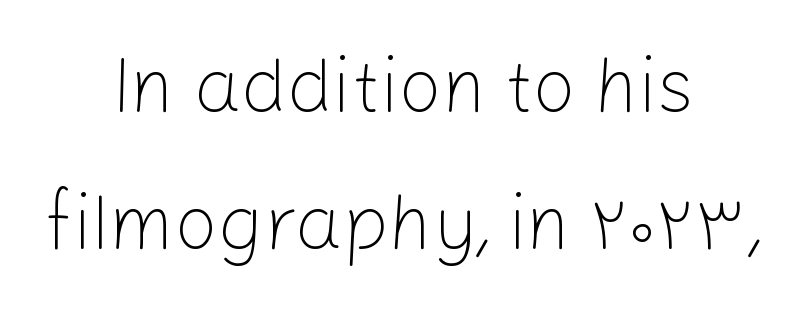
{"serif": "no", "italic": "no", "bold": "no", "weight": "light", "width": "normal", "stroke_contrast": "low", "x_height": "medium", "monospaced": "no", "underline": "no", "align": "center", "line_spacing_ratio": 1.8, "letter_spacing": "normal", "letter_spacing_em": 0.0, "glyph_px": 76}
